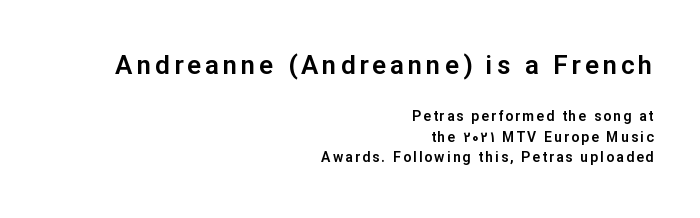
The composition opens big and finishes small. Notice how descenders clear the ascenders below comfortably — that's standard leading. Underline: absent. If you drew a line through each stem, it would be perfectly vertical.
